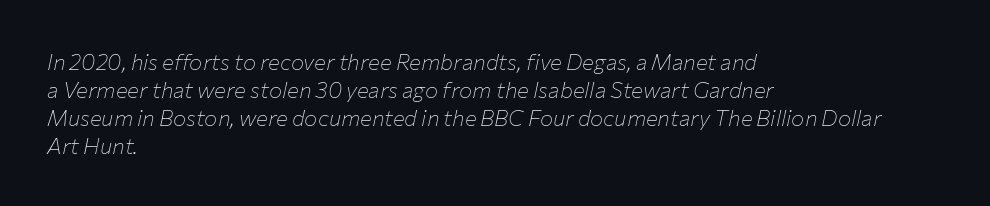
Q: Is the text bold? A: No.
Q: Is the text italic (slanted)? A: Yes, it leans right by about 12 degrees.
Q: Is the text underlined? A: No.
Q: How is the paragraph aligned? A: Left-aligned.
Q: Is the spacing between letters normal or unusually wide? A: Normal.
Q: Is the spacing between lines tight, normal or loose? A: Normal.
